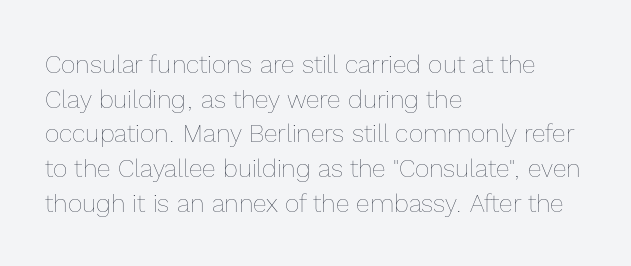
Q: Is the text bold? A: No.
Q: Is the text italic (slanted)? A: No, it is upright.
Q: Is the text underlined? A: No.
Q: How is the paragraph aligned? A: Left-aligned.
Q: Is the spacing between letters normal or unusually wide? A: Normal.
Q: Is the spacing between lines tight, normal or loose? A: Normal.
